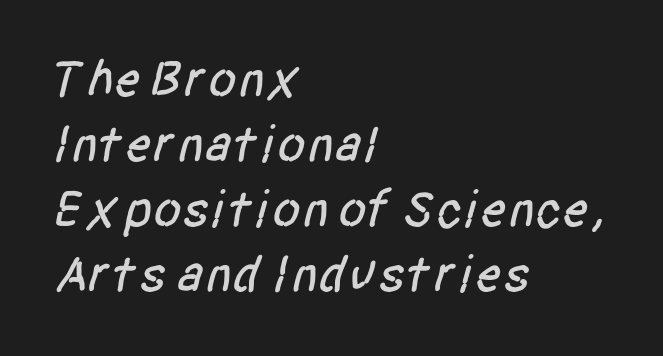
Q: Is the typeface a serif or a sans-serif typeface? A: Sans-serif.
Q: Is the text underlined? A: No.
Q: How is the paragraph aligned? A: Left-aligned.
Q: Is the spacing between letters normal or unusually wide? A: Normal.
Q: Is the spacing between lines tight, normal or loose? A: Normal.
Q: Width (condensed, normal, or wide)? A: Condensed.
Q: Stroke contrast? A: Low.
Q: x-height? A: Large.
Q: Monospaced? A: No.
